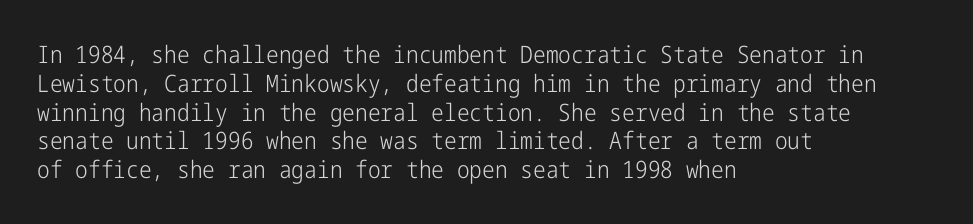
The image shows 24 px text type, upright; set left-aligned, line spacing 1.2x, normal letter spacing, not underlined.
